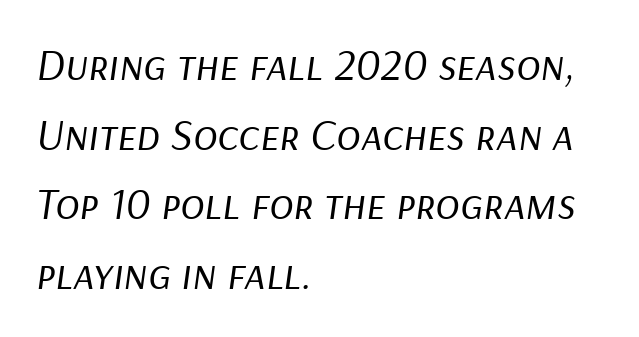
The typeface has the unassuming heft of standard copy or less. Descenders are the only things crossing below the line. It's the slanting kind of type. The letterforms sit shoulder to shoulder at normal distance. The passage shown is typed in a proportional face where columns would drift. Leading matches the norm, producing a regular column.
